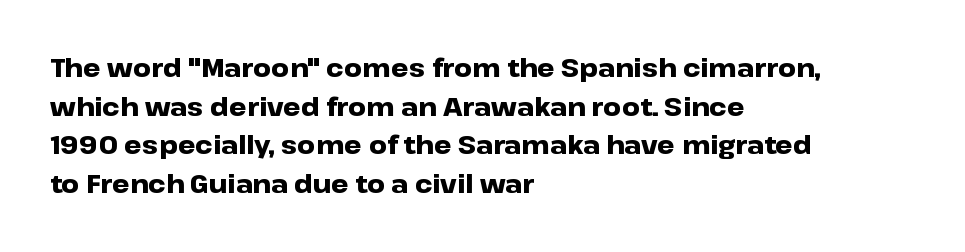
The image shows 25 px bold type, upright; set left-aligned, normal line spacing (1.55x), normal letter spacing, not underlined.
